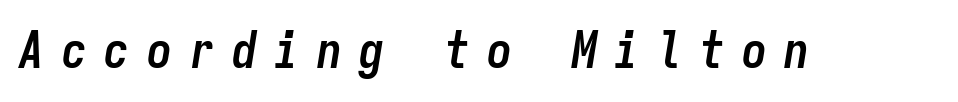
Q: Is the text bold? A: Yes.
Q: Is the text italic (slanted)? A: Yes, it leans right by about 9 degrees.
Q: Is the text underlined? A: No.
Q: Is the spacing between letters normal or unusually wide? A: Unusually wide.
Q: Width (condensed, normal, or wide)? A: Condensed.
Q: Stroke contrast? A: Low.
Q: x-height? A: Medium.
Q: Monospaced? A: Yes.
